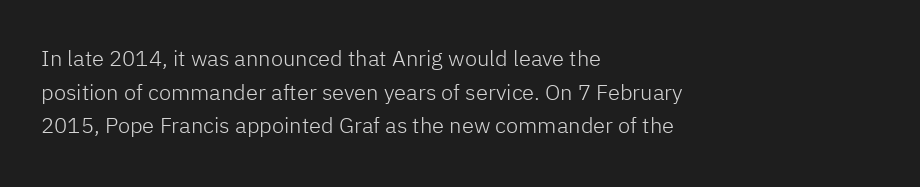
Q: Is the text bold? A: No.
Q: Is the text italic (slanted)? A: No, it is upright.
Q: Is the text underlined? A: No.
Q: How is the paragraph aligned? A: Left-aligned.
Q: Is the spacing between letters normal or unusually wide? A: Normal.
Q: Is the spacing between lines tight, normal or loose? A: Normal.
